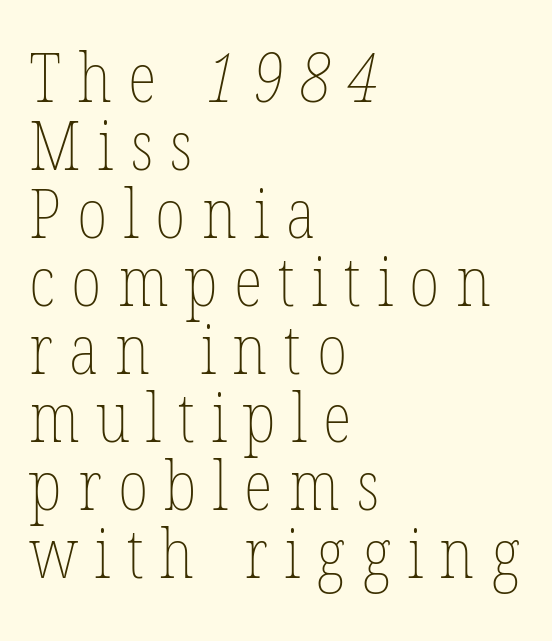
{"bold": "no", "weight": "thin", "width": "condensed", "stroke_contrast": "low", "x_height": "medium", "monospaced": "no", "underline": "no", "align": "left", "line_spacing": "tight", "line_spacing_ratio": 1.0, "letter_spacing": "wide", "letter_spacing_em": 0.24, "glyph_px": 68}
